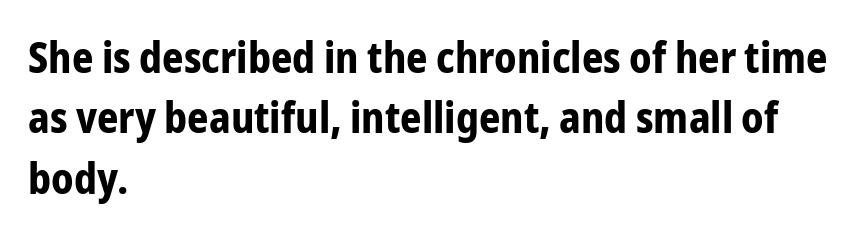
{"serif": "no", "italic": "no", "bold": "yes", "weight": "bold", "width": "condensed", "stroke_contrast": "low", "x_height": "medium", "monospaced": "no", "underline": "no", "align": "left", "line_spacing": "normal", "line_spacing_ratio": 1.44, "letter_spacing": "normal", "letter_spacing_em": 0.0, "glyph_px": 42}
